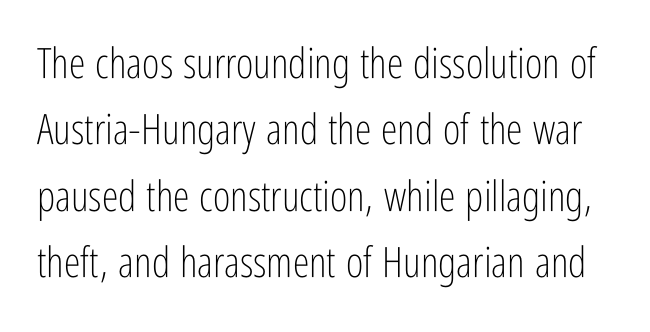
Q: Is the text bold? A: No.
Q: Is the text italic (slanted)? A: No, it is upright.
Q: Is the typeface a serif or a sans-serif typeface? A: Sans-serif.
Q: Is the text underlined? A: No.
Q: Is the spacing between letters normal or unusually wide? A: Normal.
Q: Is the spacing between lines tight, normal or loose? A: Normal.
Q: Width (condensed, normal, or wide)? A: Condensed.
Q: Stroke contrast? A: Low.
Q: x-height? A: Medium.
Q: Monospaced? A: No.
